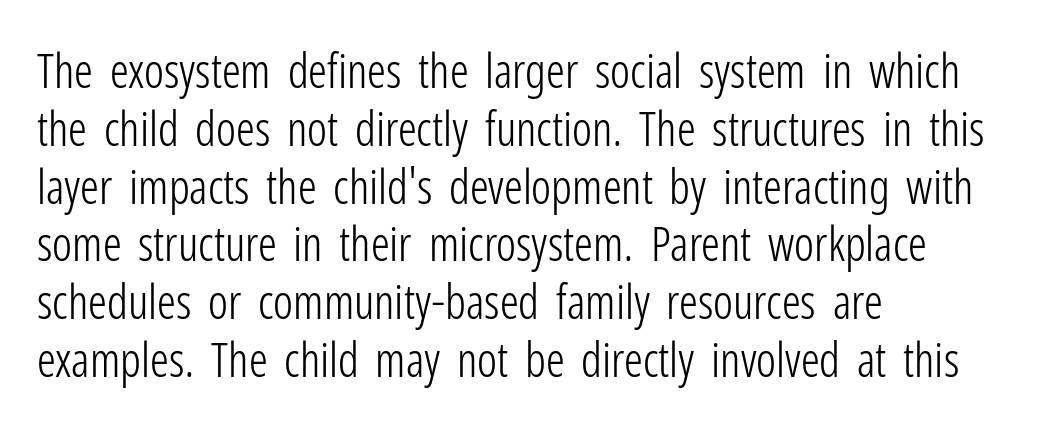
Q: Is the text bold? A: No.
Q: Is the text italic (slanted)? A: No, it is upright.
Q: Is the typeface a serif or a sans-serif typeface? A: Sans-serif.
Q: Is the text underlined? A: No.
Q: How is the paragraph aligned? A: Left-aligned.
Q: Is the spacing between letters normal or unusually wide? A: Normal.
Q: Width (condensed, normal, or wide)? A: Condensed.
Q: Stroke contrast? A: Low.
Q: x-height? A: Medium.
Q: Monospaced? A: No.
